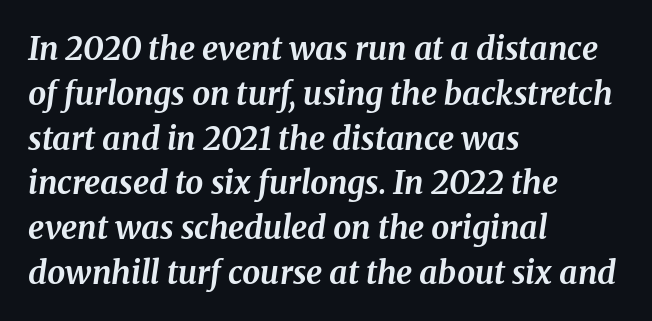
Q: Is the text bold? A: Yes.
Q: Is the text italic (slanted)? A: Yes, it leans right by about 8 degrees.
Q: Is the typeface a serif or a sans-serif typeface? A: Serif.
Q: Is the text underlined? A: No.
Q: How is the paragraph aligned? A: Left-aligned.
Q: Is the spacing between letters normal or unusually wide? A: Normal.
Q: Is the spacing between lines tight, normal or loose? A: Normal.
Q: Width (condensed, normal, or wide)? A: Normal.
Q: Stroke contrast? A: Medium.
Q: x-height? A: Medium.
Q: Monospaced? A: No.
